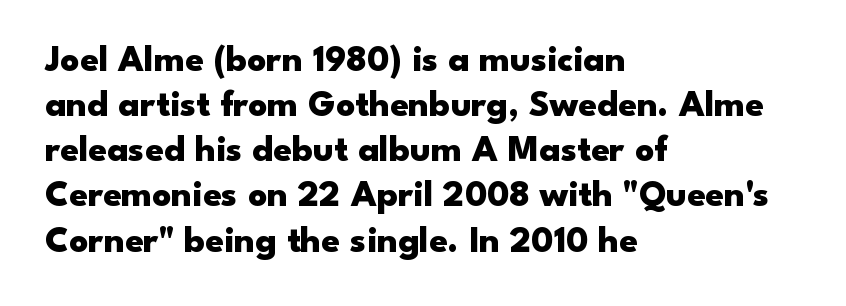
The image shows 37 px heavy, wide sans-serif type, upright; set left-aligned, line spacing 1.22x, normal letter spacing, not underlined; low stroke contrast and a small x-height.
